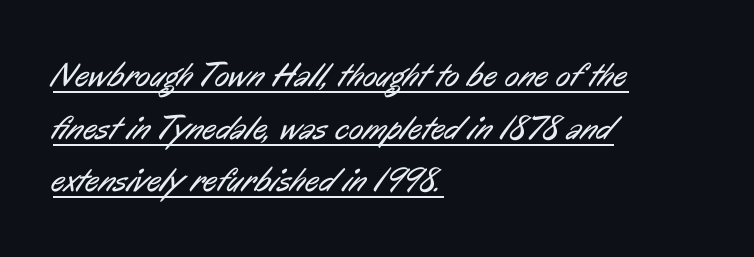
The line-height multiplier appears to be the usual default. This sample carries an underscore along the baseline area. A light-to-regular cut is what we see here. The rendering uses natural spacing where letterforms have individual widths. Inter-character spacing is left at the font's built-in metrics. Type style note: lacks serifs.
